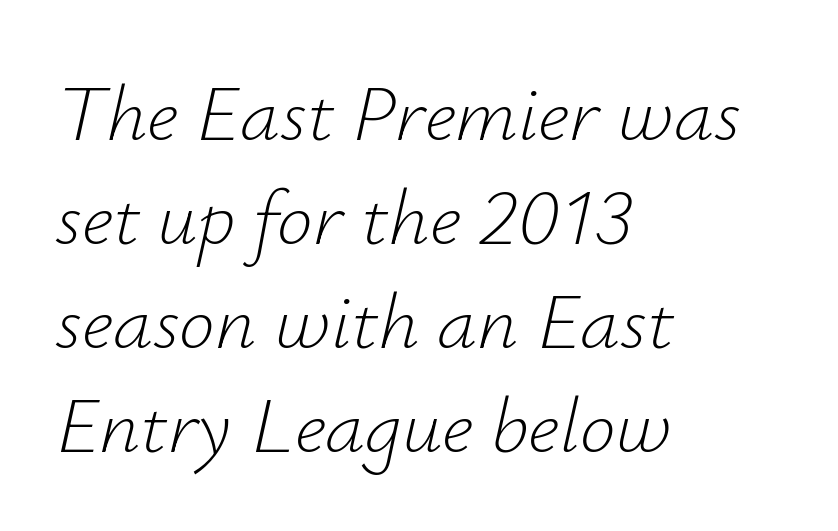
{"italic": "yes", "lean": "right", "slant_degrees": 12, "bold": "no", "weight": "light", "width": "normal", "stroke_contrast": "low", "x_height": "small", "monospaced": "no", "underline": "no", "align": "left", "line_spacing": "normal", "line_spacing_ratio": 1.3, "letter_spacing": "normal", "letter_spacing_em": 0.0, "glyph_px": 80}
